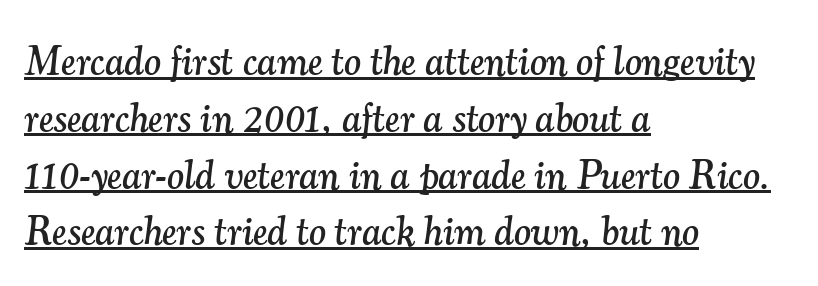
{"serif": "yes", "italic": "yes", "lean": "right", "slant_degrees": 7, "width": "normal", "stroke_contrast": "medium", "x_height": "small", "monospaced": "no", "underline": "yes", "align": "left", "line_spacing": "normal", "line_spacing_ratio": 1.42, "letter_spacing": "normal", "letter_spacing_em": 0.0, "glyph_px": 40}
